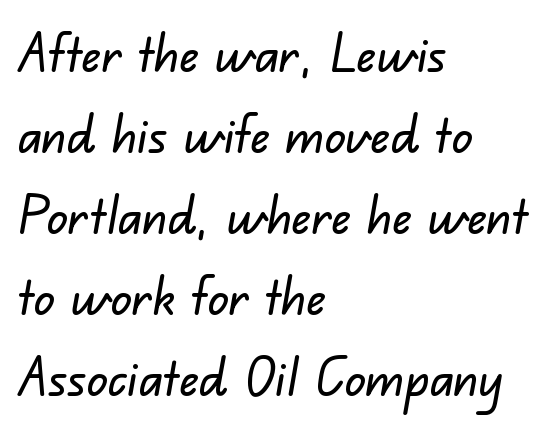
Q: Is the typeface a serif or a sans-serif typeface? A: Sans-serif.
Q: Is the text underlined? A: No.
Q: How is the paragraph aligned? A: Left-aligned.
Q: Is the spacing between letters normal or unusually wide? A: Normal.
Q: Is the spacing between lines tight, normal or loose? A: Normal.
Q: Width (condensed, normal, or wide)? A: Normal.
Q: Stroke contrast? A: Low.
Q: x-height? A: Small.
Q: Monospaced? A: No.
